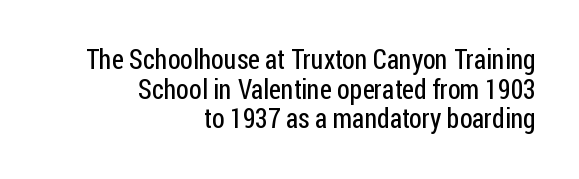
Q: Is the text bold? A: No.
Q: Is the text italic (slanted)? A: No, it is upright.
Q: Is the text underlined? A: No.
Q: How is the paragraph aligned? A: Right-aligned.
Q: Is the spacing between letters normal or unusually wide? A: Normal.
Q: Is the spacing between lines tight, normal or loose? A: Tight.
